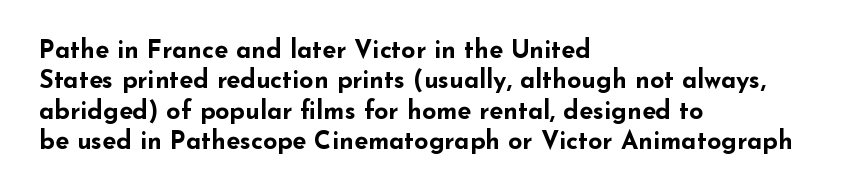
The image shows 25 px bold type, upright; set left-aligned, line spacing 1.22x, normal letter spacing, not underlined.
